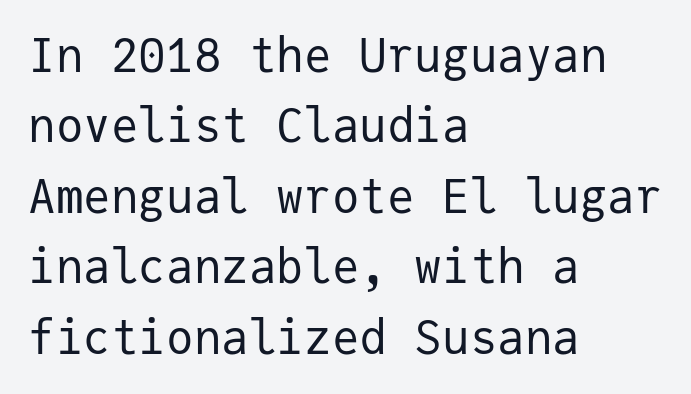
{"serif": "no", "italic": "no", "bold": "no", "weight": "regular", "width": "normal", "stroke_contrast": "low", "x_height": "medium", "monospaced": "yes", "underline": "no", "align": "left", "line_spacing": "normal", "line_spacing_ratio": 1.53, "letter_spacing": "normal", "letter_spacing_em": 0.0, "glyph_px": 46}
